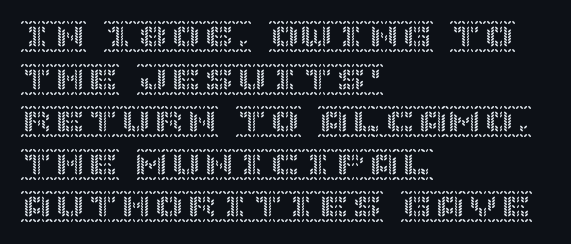
Letters rest on an invisible, unmarked baseline. The passage shown stacks its lines at a standard gap. Layout note: lines flush left. Between one letter and the next there's only the usual sliver of space. You can tell it's not italic because the verticals are truly vertical.
